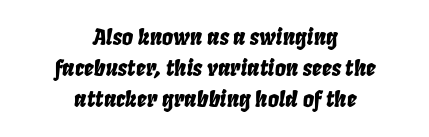
Q: Is the text italic (slanted)? A: Yes, it leans right by about 8 degrees.
Q: Is the text underlined? A: No.
Q: How is the paragraph aligned? A: Centered.
Q: Is the spacing between letters normal or unusually wide? A: Normal.
Q: Is the spacing between lines tight, normal or loose? A: Normal.
